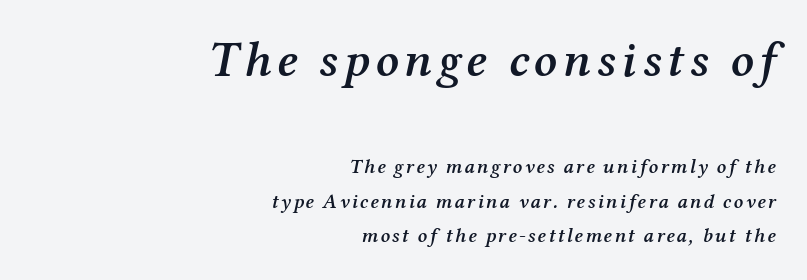
Q: Is the text bold? A: Semi-bold.
Q: Is the text italic (slanted)? A: Yes, it leans right by about 12 degrees.
Q: Is the typeface a serif or a sans-serif typeface? A: Serif.
Q: Is the text underlined? A: No.
Q: How is the paragraph aligned? A: Right-aligned.
Q: Which block of text is set in a larger size, the first (top) or the second (bottom)? A: The first (top) one.
Q: Width (condensed, normal, or wide)? A: Normal.
Q: Stroke contrast? A: Medium.
Q: x-height? A: Medium.
Q: Monospaced? A: No.
